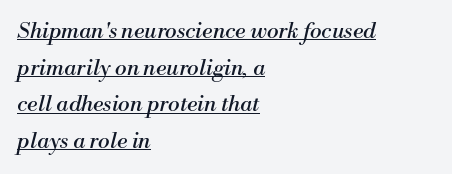
Q: Is the text bold? A: No.
Q: Is the text italic (slanted)? A: Yes, it leans right by about 13 degrees.
Q: Is the text underlined? A: Yes.
Q: How is the paragraph aligned? A: Left-aligned.
Q: Is the spacing between letters normal or unusually wide? A: Normal.
Q: Is the spacing between lines tight, normal or loose? A: Normal.
